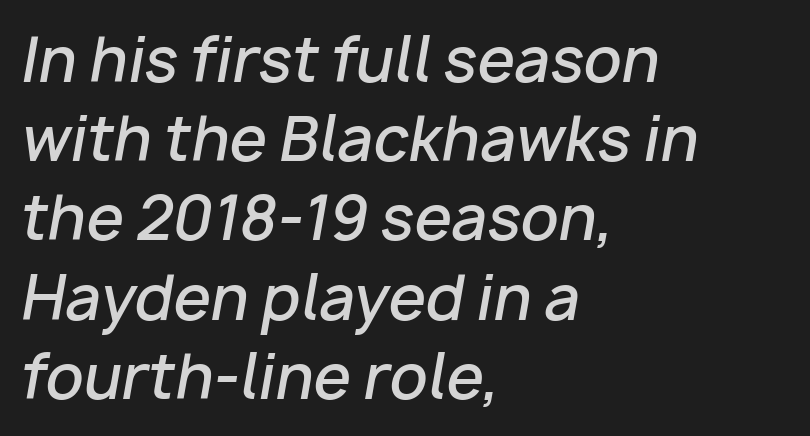
Q: Is the text bold? A: Semi-bold.
Q: Is the text italic (slanted)? A: Yes, it leans right by about 10 degrees.
Q: Is the text underlined? A: No.
Q: How is the paragraph aligned? A: Left-aligned.
Q: Is the spacing between letters normal or unusually wide? A: Normal.
Q: Is the spacing between lines tight, normal or loose? A: Normal.
Q: Width (condensed, normal, or wide)? A: Normal.
Q: Stroke contrast? A: Low.
Q: x-height? A: Medium.
Q: Monospaced? A: No.
